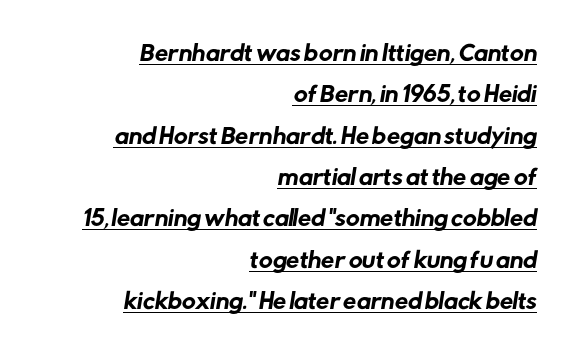
Q: Is the text underlined? A: Yes.
Q: How is the paragraph aligned? A: Right-aligned.
Q: Is the spacing between letters normal or unusually wide? A: Normal.
Q: Is the spacing between lines tight, normal or loose? A: Loose.
